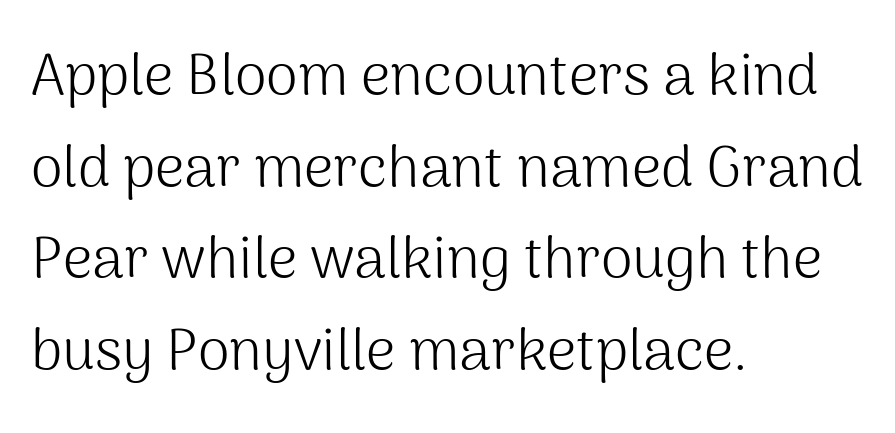
The image shows 58 px light sans-serif type, upright; set left-aligned, normal line spacing (1.58x), normal letter spacing, not underlined; medium stroke contrast and a medium x-height.
